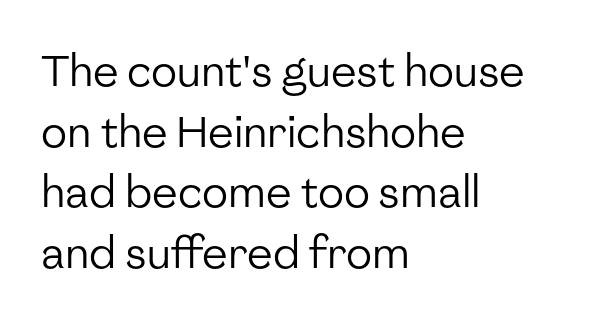
The line-height multiplier appears to be the usual default. Character widths vary here, with narrow letters taking less room than wide ones. The space beneath each line is pristine and unruled. This is not heavy type; no bold has been used. Is the letter spacing exaggerated? No — it looks like the ordinary default.
